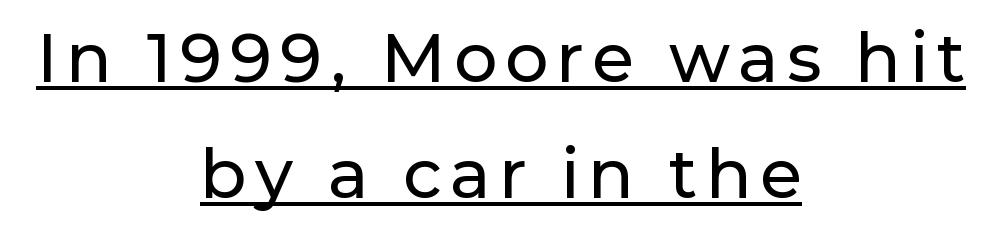
{"serif": "no", "italic": "no", "width": "normal", "stroke_contrast": "low", "x_height": "medium", "monospaced": "no", "underline": "yes", "align": "center", "line_spacing": "normal", "line_spacing_ratio": 1.7, "glyph_px": 68}
